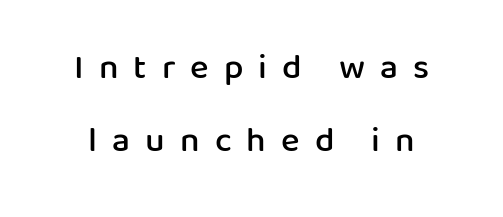
{"serif": "no", "italic": "no", "bold": "semi", "weight": "semibold", "width": "normal", "stroke_contrast": "low", "x_height": "medium", "monospaced": "no", "underline": "no", "align": "center", "line_spacing": "loose", "line_spacing_ratio": 2.1, "letter_spacing": "wide", "letter_spacing_em": 0.43, "glyph_px": 35}
